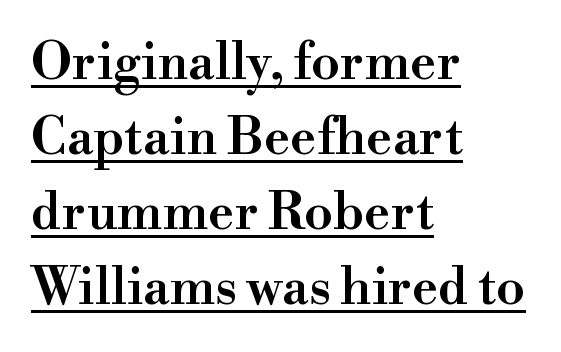
The image shows 51 px semibold serif type, upright; set left-aligned, normal line spacing (1.47x), normal letter spacing, underlined; high stroke contrast and a small x-height.
